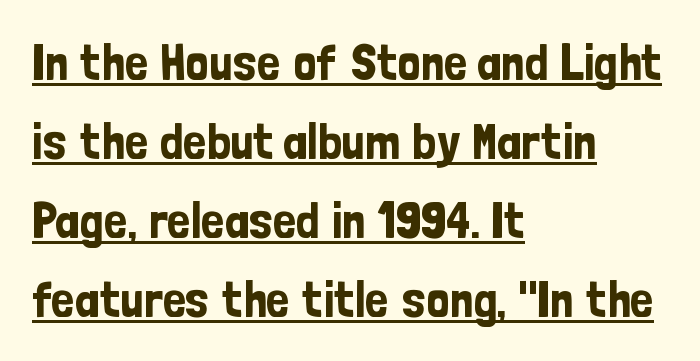
Q: Is the text italic (slanted)? A: No, it is upright.
Q: Is the typeface a serif or a sans-serif typeface? A: Sans-serif.
Q: Is the text underlined? A: Yes.
Q: How is the paragraph aligned? A: Left-aligned.
Q: Is the spacing between letters normal or unusually wide? A: Normal.
Q: Is the spacing between lines tight, normal or loose? A: Normal.
Q: Width (condensed, normal, or wide)? A: Condensed.
Q: Stroke contrast? A: Low.
Q: x-height? A: Medium.
Q: Monospaced? A: No.
